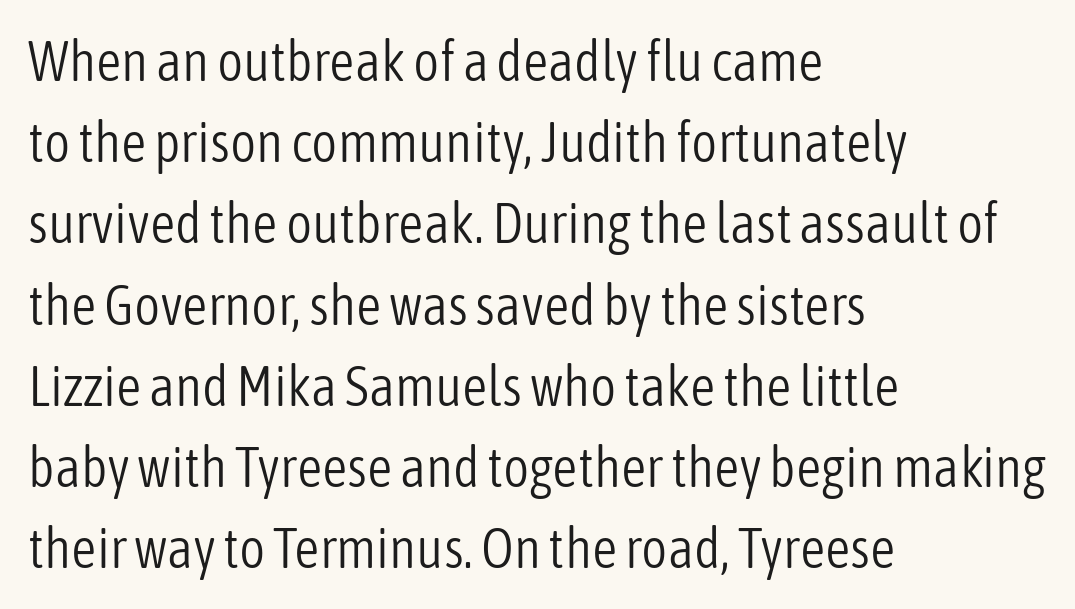
The image shows 56 px light, condensed sans-serif type, upright; set left-aligned, normal line spacing (1.45x), normal letter spacing, not underlined; low stroke contrast and a medium x-height.
